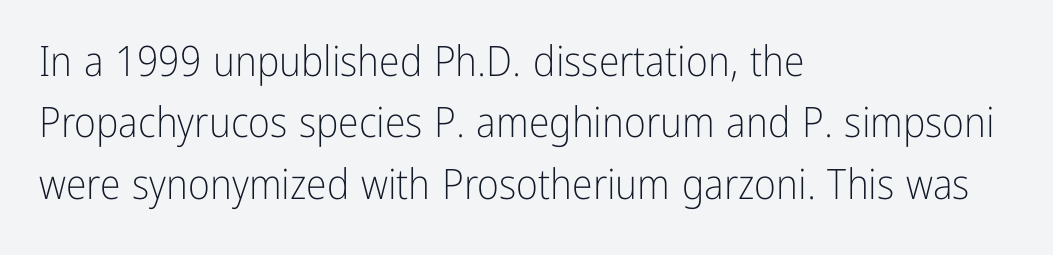
Q: Is the text bold? A: No.
Q: Is the text italic (slanted)? A: No, it is upright.
Q: Is the typeface a serif or a sans-serif typeface? A: Sans-serif.
Q: Is the text underlined? A: No.
Q: How is the paragraph aligned? A: Left-aligned.
Q: Is the spacing between letters normal or unusually wide? A: Normal.
Q: Is the spacing between lines tight, normal or loose? A: Normal.
Q: Width (condensed, normal, or wide)? A: Condensed.
Q: Stroke contrast? A: Low.
Q: x-height? A: Medium.
Q: Monospaced? A: No.
